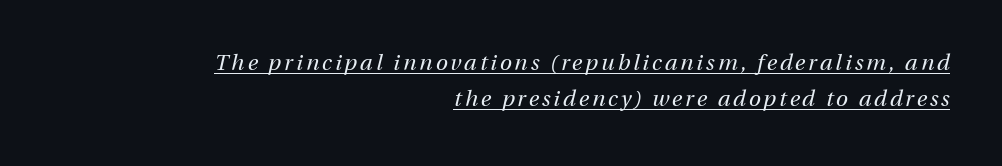
The image shows 22 px text type, italic (leaning right); set right-aligned, normal line spacing (1.64x), underlined.
